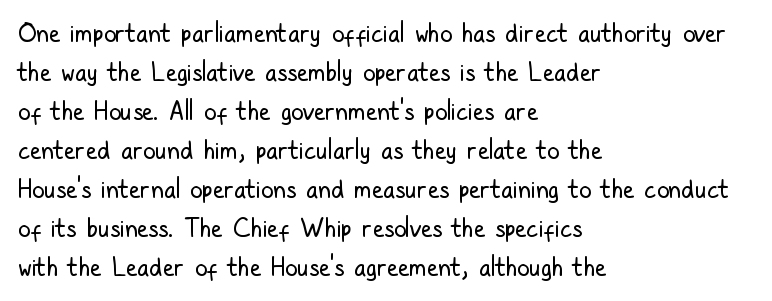
The space between consecutive lines is moderate. In terms of letterspacing, this is plain default setting. This rendering features lettering with no underline. Is the stroke heavy? The answer is a plain regular-or-lighter.
